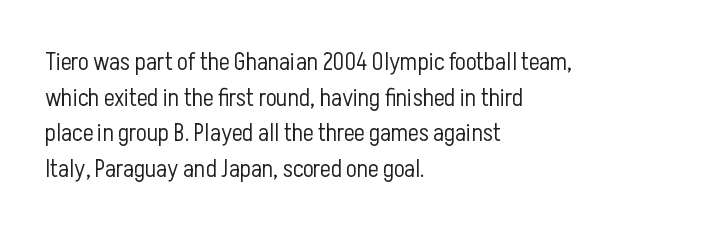
Q: Is the text bold? A: No.
Q: Is the text italic (slanted)? A: No, it is upright.
Q: Is the text underlined? A: No.
Q: How is the paragraph aligned? A: Left-aligned.
Q: Is the spacing between letters normal or unusually wide? A: Normal.
Q: Is the spacing between lines tight, normal or loose? A: Normal.
